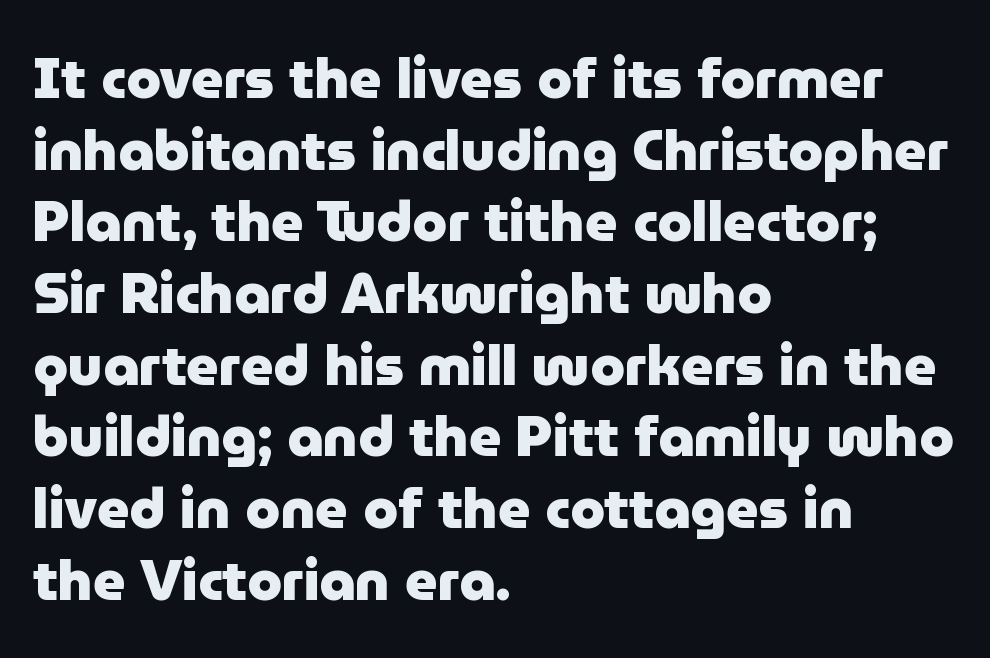
Short and long lines alike share a common starting point at left. Unmarked baselines from the first word to the last. The type family on display is of the sans-serif kind. Unlike italic type, these characters show no tilt at all.
